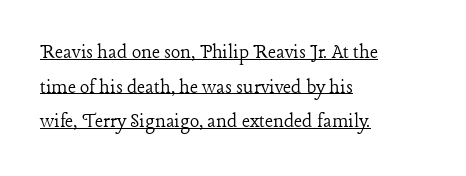
Summary of weight: not heavy and not bold. No italicization has been applied; the sample stays upright. The gaps between neighbouring characters are ordinary and unremarkable. What's the leading like? Ordinary, nothing unusual. A rule runs beneath these lines of type. Reading down the block, your eye returns to a fixed left position each line.
